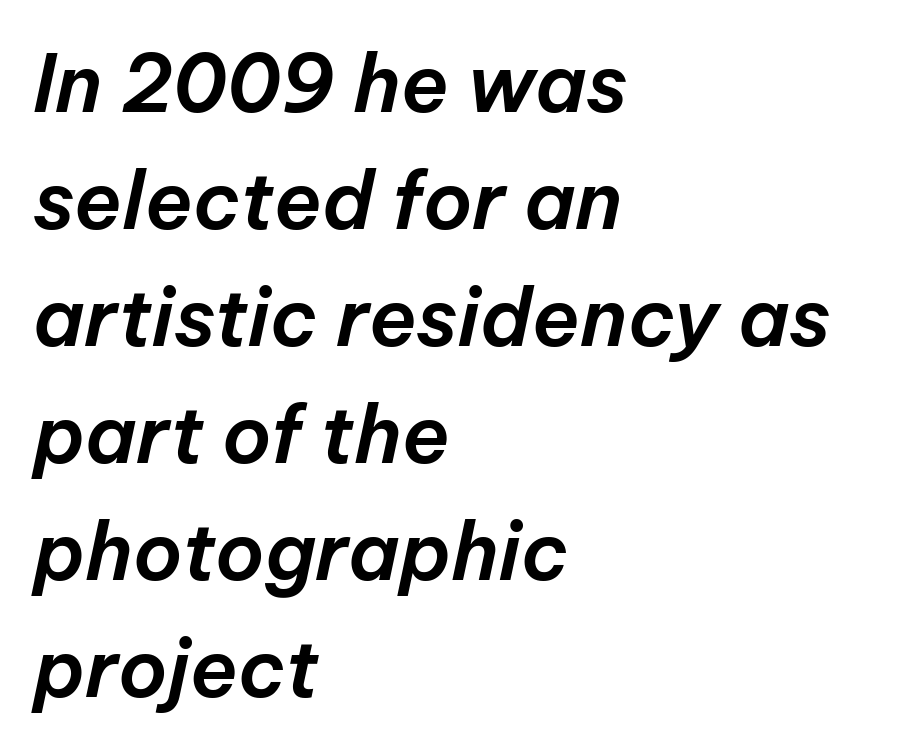
{"italic": "yes", "lean": "right", "slant_degrees": 12, "width": "normal", "stroke_contrast": "low", "x_height": "medium", "monospaced": "no", "underline": "no", "align": "left", "line_spacing": "normal", "line_spacing_ratio": 1.48, "letter_spacing": "normal", "letter_spacing_em": 0.0, "glyph_px": 79}
